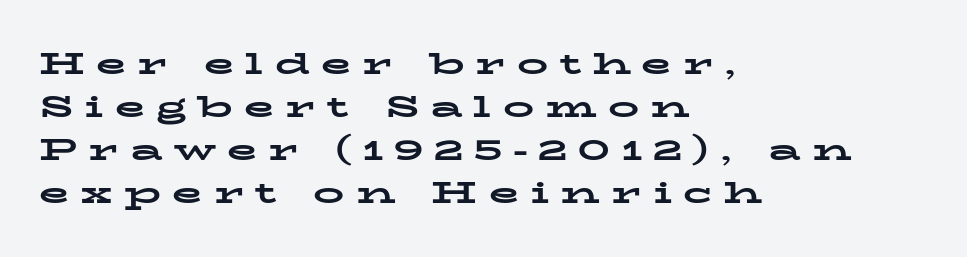
The image shows 31 px bold, wide serif type, upright; set left-aligned, normal line spacing (1.39x), unusually wide letter spacing (+0.36 em), not underlined; low stroke contrast and a medium x-height.
